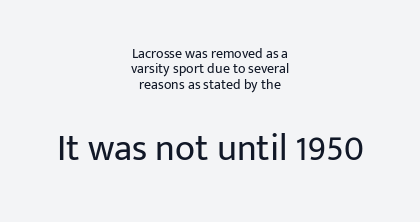
Q: Is the text bold? A: No.
Q: Is the text italic (slanted)? A: No, it is upright.
Q: Is the typeface a serif or a sans-serif typeface? A: Sans-serif.
Q: Is the text underlined? A: No.
Q: How is the paragraph aligned? A: Centered.
Q: Is the spacing between letters normal or unusually wide? A: Normal.
Q: Is the spacing between lines tight, normal or loose? A: Tight.
Q: Which block of text is set in a larger size, the first (top) or the second (bottom)? A: The second (bottom) one.
Q: Width (condensed, normal, or wide)? A: Normal.
Q: Stroke contrast? A: Low.
Q: x-height? A: Medium.
Q: Monospaced? A: No.
